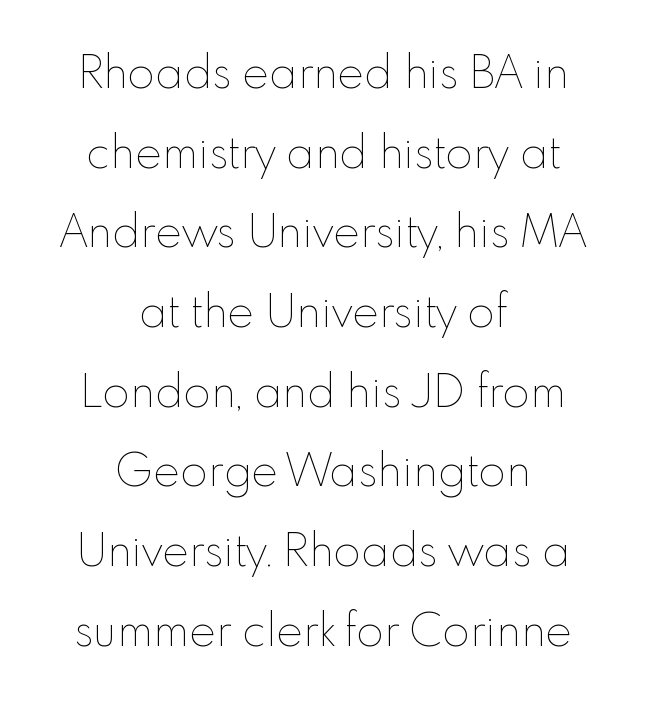
{"italic": "no", "bold": "no", "weight": "thin", "width": "normal", "stroke_contrast": "low", "x_height": "small", "monospaced": "no", "underline": "no", "align": "center", "line_spacing_ratio": 1.77, "letter_spacing": "normal", "letter_spacing_em": 0.0, "glyph_px": 45}
